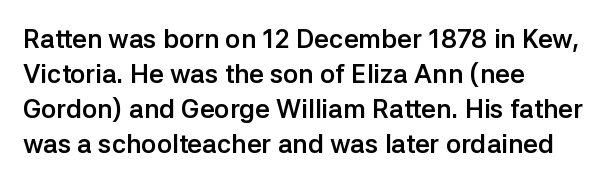
Q: Is the text bold? A: Yes.
Q: Is the text italic (slanted)? A: No, it is upright.
Q: Is the text underlined? A: No.
Q: How is the paragraph aligned? A: Left-aligned.
Q: Is the spacing between letters normal or unusually wide? A: Normal.
Q: Is the spacing between lines tight, normal or loose? A: Normal.
